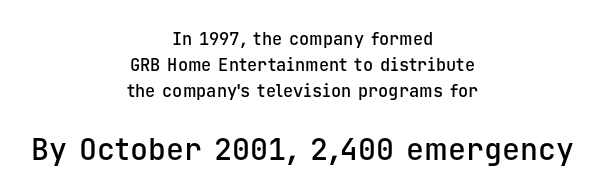
Q: Is the text bold? A: Semi-bold.
Q: Is the text italic (slanted)? A: No, it is upright.
Q: Is the typeface a serif or a sans-serif typeface? A: Sans-serif.
Q: Is the text underlined? A: No.
Q: How is the paragraph aligned? A: Centered.
Q: Is the spacing between letters normal or unusually wide? A: Normal.
Q: Is the spacing between lines tight, normal or loose? A: Normal.
Q: Which block of text is set in a larger size, the first (top) or the second (bottom)? A: The second (bottom) one.
Q: Width (condensed, normal, or wide)? A: Normal.
Q: Stroke contrast? A: Low.
Q: x-height? A: Medium.
Q: Monospaced? A: Yes.
